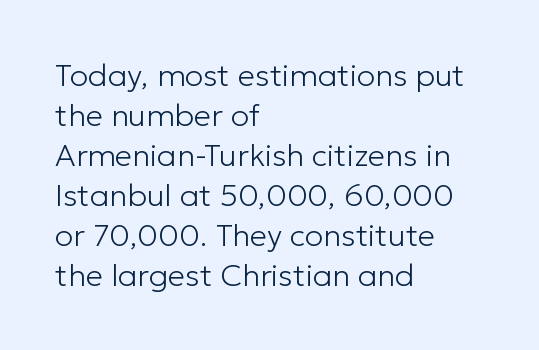
Grotesque or geometric, the face here clearly has no serifs. If you drew a ruler down the left edge, every line would touch it. This sample has the flowing, uneven cadence of proportional lettering. The area under the type is left untouched.
